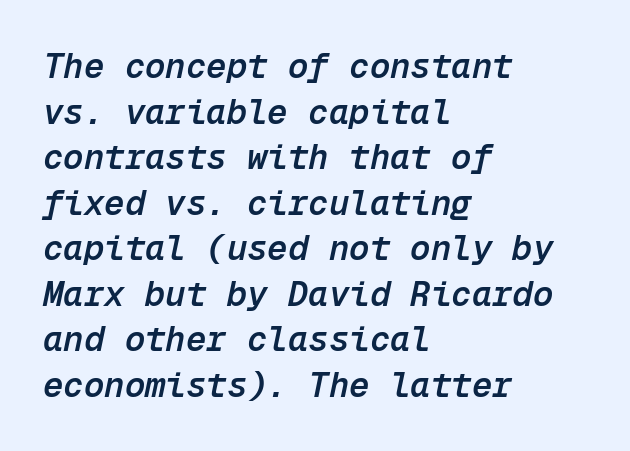
Q: Is the text bold? A: Semi-bold.
Q: Is the text italic (slanted)? A: Yes, it leans right by about 12 degrees.
Q: Is the text underlined? A: No.
Q: How is the paragraph aligned? A: Left-aligned.
Q: Is the spacing between letters normal or unusually wide? A: Normal.
Q: Is the spacing between lines tight, normal or loose? A: Normal.
Q: Width (condensed, normal, or wide)? A: Normal.
Q: Stroke contrast? A: Low.
Q: x-height? A: Medium.
Q: Monospaced? A: Yes.
